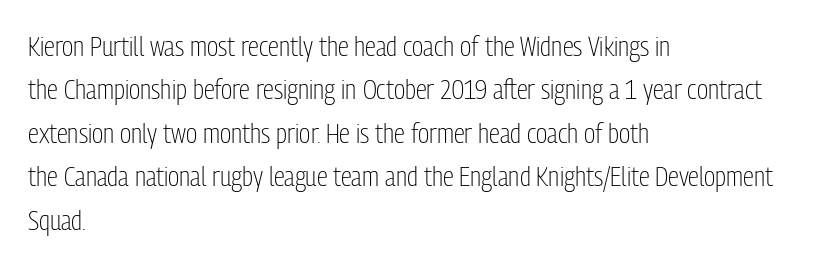
{"serif": "no", "italic": "no", "bold": "no", "weight": "light", "width": "condensed", "stroke_contrast": "low", "x_height": "medium", "monospaced": "no", "underline": "no", "align": "left", "line_spacing": "normal", "line_spacing_ratio": 1.55, "letter_spacing": "normal", "letter_spacing_em": 0.0, "glyph_px": 28}
